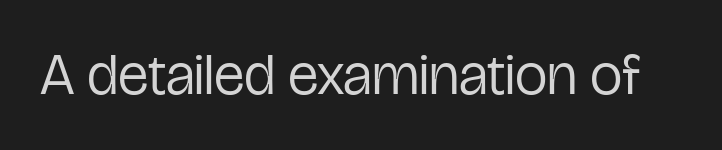
The image shows 58 px regular-weight, condensed sans-serif type, upright; set normal letter spacing, not underlined; low stroke contrast and a medium x-height.
